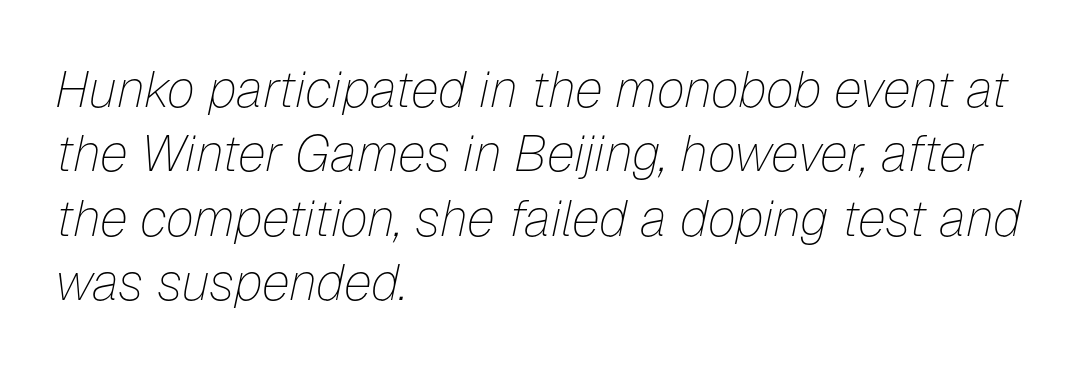
The lines in this sample share a left origin and differ only in where they stop. Spacing between characters is what you'd get straight out of the box. The lettering tilts uniformly, giving the passage an italic look. The line-height multiplier appears to be the usual default. A typesetter would call this proportional, since set widths differ per character.
